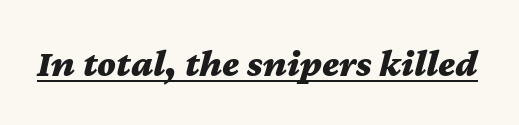
Q: Is the text bold? A: Yes.
Q: Is the text italic (slanted)? A: Yes, it leans right by about 12 degrees.
Q: Is the text underlined? A: Yes.
Q: Is the spacing between letters normal or unusually wide? A: Normal.
Q: Width (condensed, normal, or wide)? A: Wide.
Q: Stroke contrast? A: Medium.
Q: x-height? A: Medium.
Q: Monospaced? A: No.
